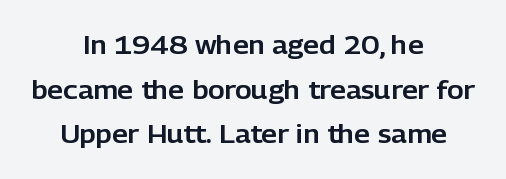
Q: Is the text italic (slanted)? A: No, it is upright.
Q: Is the text underlined? A: No.
Q: How is the paragraph aligned? A: Centered.
Q: Is the spacing between letters normal or unusually wide? A: Normal.
